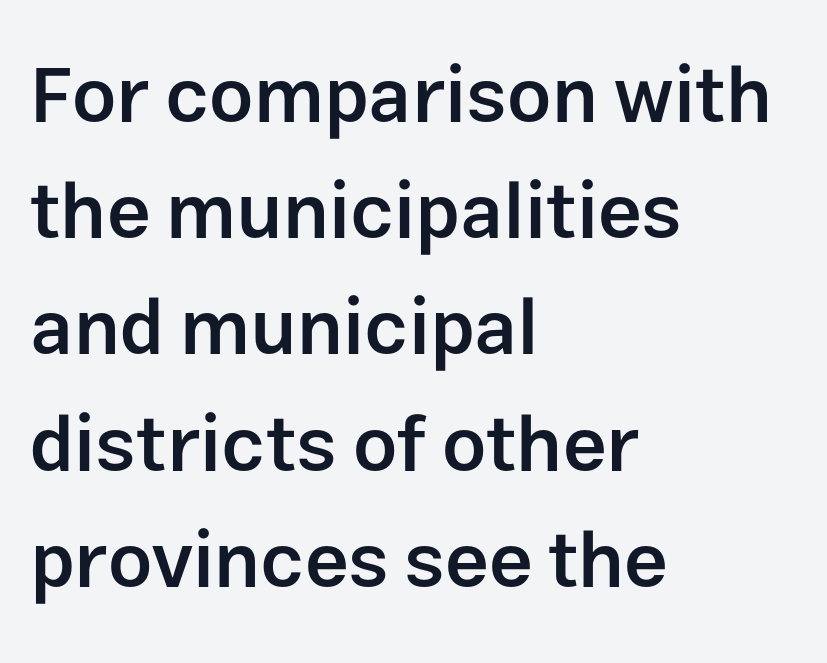
The image shows 78 px semibold sans-serif type, upright; set left-aligned, normal line spacing (1.49x), normal letter spacing, not underlined; low stroke contrast and a medium x-height.
